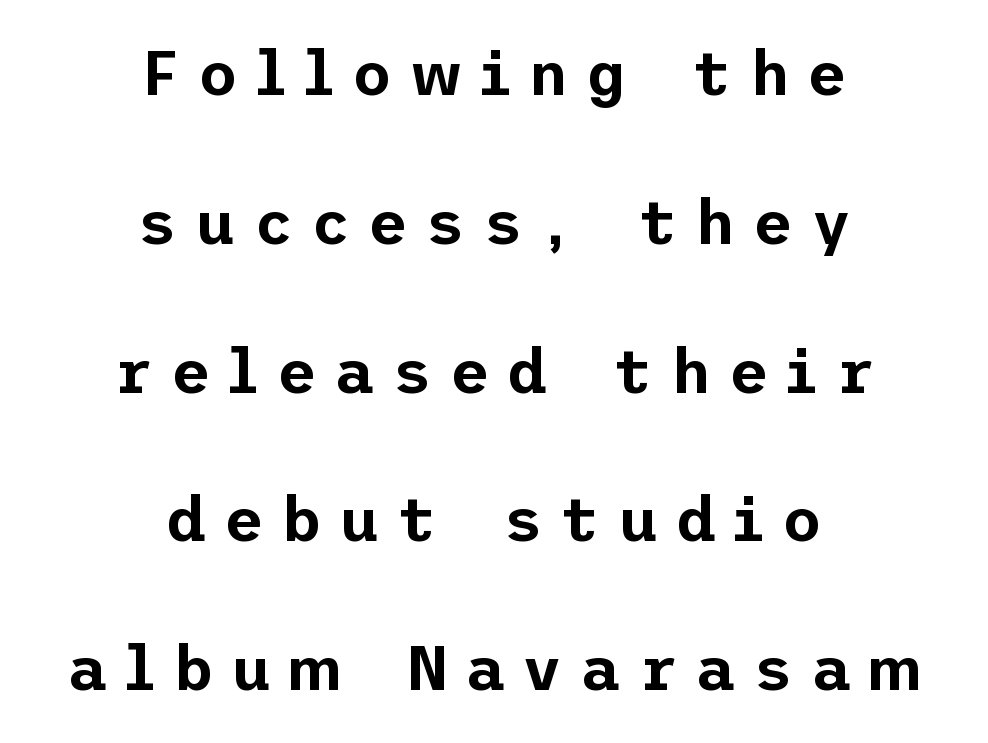
The image shows 62 px sans-serif type, upright; set centered, loose line spacing (2.4x), unusually wide letter spacing (+0.28 em), not underlined; low stroke contrast and a medium x-height.
